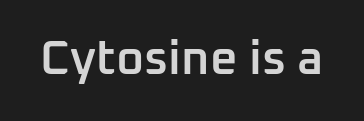
Q: Is the text bold? A: Semi-bold.
Q: Is the text italic (slanted)? A: No, it is upright.
Q: Is the typeface a serif or a sans-serif typeface? A: Sans-serif.
Q: Is the text underlined? A: No.
Q: Is the spacing between letters normal or unusually wide? A: Normal.
Q: Width (condensed, normal, or wide)? A: Normal.
Q: Stroke contrast? A: Low.
Q: x-height? A: Medium.
Q: Monospaced? A: No.
